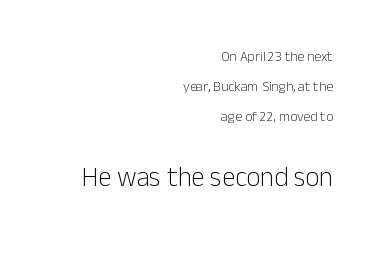
The image shows 27 px text type, upright; set right-aligned, loose line spacing (2.16x), normal letter spacing, not underlined; the second (bottom) block is 1.93x larger.
